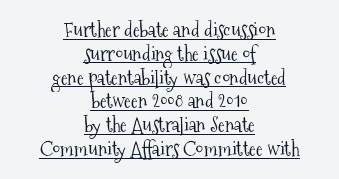
The image shows 20 px text type, upright; set centered, line spacing 1.19x, normal letter spacing, underlined.
